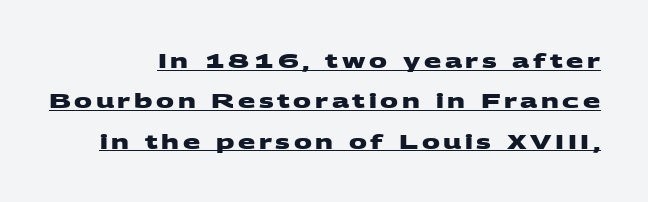
Glance below the letters and you will spot a drawn line. The paragraph has a hard right edge and a soft left edge. The passage shown is emphatically bold. Vertical spacing — loose.
